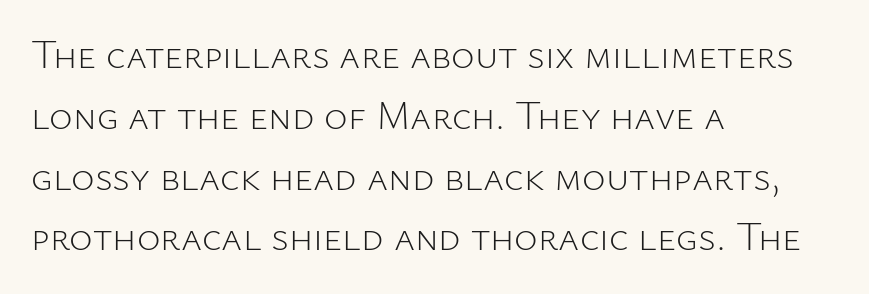
{"serif": "no", "italic": "no", "bold": "no", "weight": "light", "width": "normal", "stroke_contrast": "low", "x_height": "medium", "monospaced": "no", "underline": "no", "align": "left", "line_spacing": "normal", "line_spacing_ratio": 1.52, "letter_spacing": "normal", "letter_spacing_em": 0.0, "glyph_px": 40}
